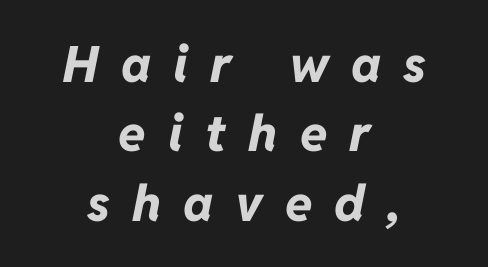
The image shows 50 px bold type, italic (leaning right); set centered, normal line spacing (1.39x), unusually wide letter spacing (+0.44 em), not underlined; low stroke contrast and a medium x-height.
